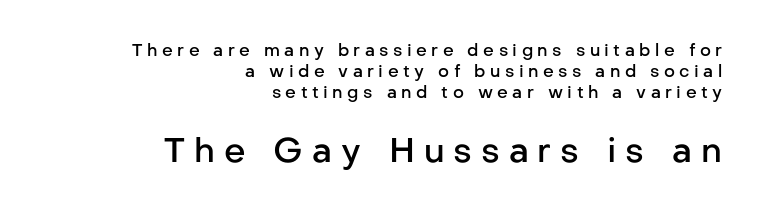
The image shows 34 px semibold sans-serif type, upright; set right-aligned, line spacing 1.24x, unusually wide letter spacing (+0.26 em), not underlined; the second (bottom) block is 2.0x larger; low stroke contrast and a medium x-height.
